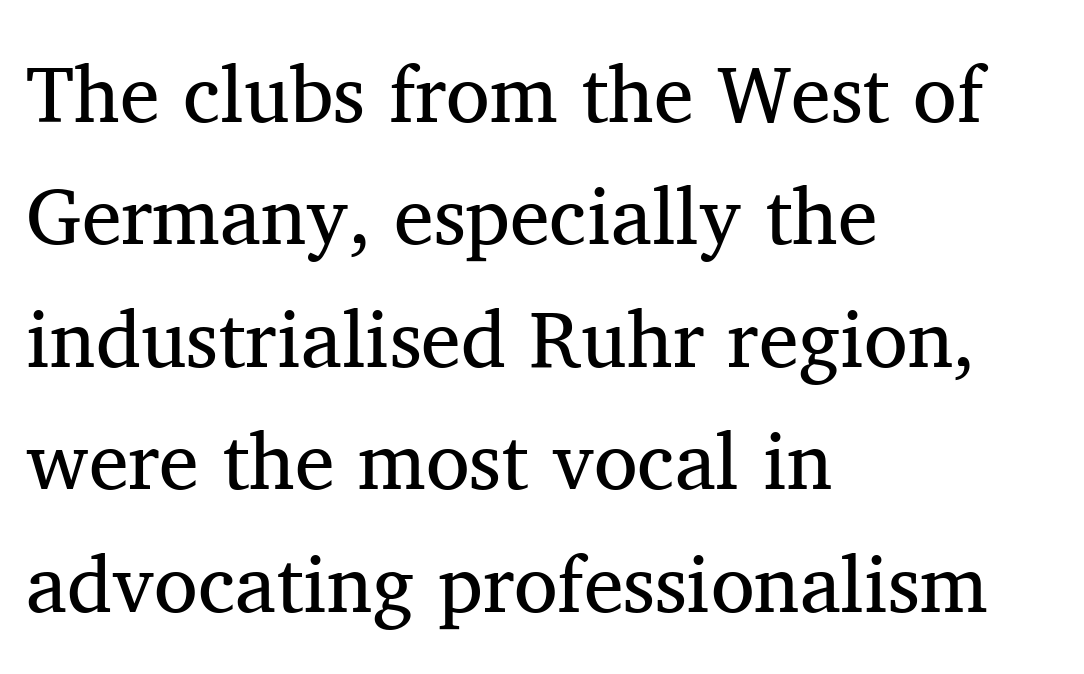
Q: Is the text bold? A: No.
Q: Is the text italic (slanted)? A: No, it is upright.
Q: Is the typeface a serif or a sans-serif typeface? A: Serif.
Q: Is the text underlined? A: No.
Q: How is the paragraph aligned? A: Left-aligned.
Q: Is the spacing between letters normal or unusually wide? A: Normal.
Q: Is the spacing between lines tight, normal or loose? A: Normal.
Q: Width (condensed, normal, or wide)? A: Normal.
Q: Stroke contrast? A: Medium.
Q: x-height? A: Medium.
Q: Monospaced? A: No.
